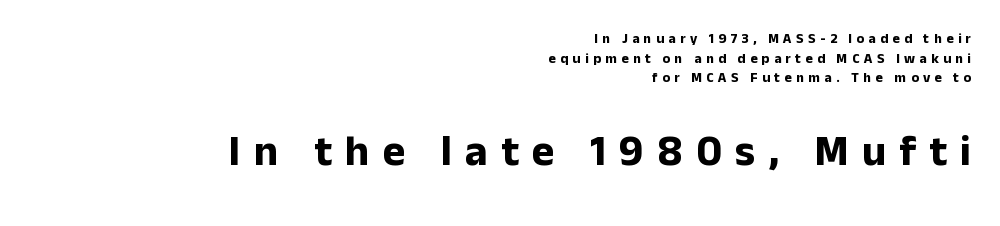
The image shows 43 px bold sans-serif type, upright; set right-aligned, normal line spacing (1.4x), unusually wide letter spacing (+0.31 em), not underlined; the second (bottom) block is 3.07x larger; low stroke contrast and a medium x-height.
